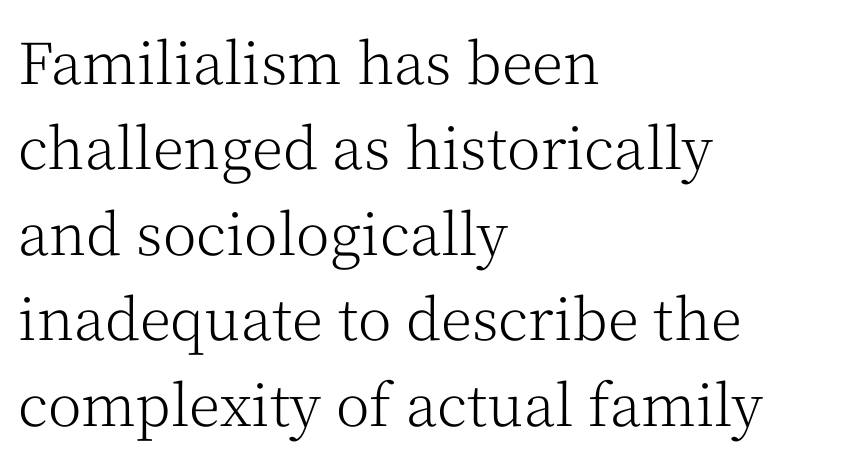
Q: Is the text bold? A: No.
Q: Is the text italic (slanted)? A: No, it is upright.
Q: Is the typeface a serif or a sans-serif typeface? A: Serif.
Q: Is the text underlined? A: No.
Q: How is the paragraph aligned? A: Left-aligned.
Q: Is the spacing between letters normal or unusually wide? A: Normal.
Q: Is the spacing between lines tight, normal or loose? A: Normal.
Q: Width (condensed, normal, or wide)? A: Normal.
Q: Stroke contrast? A: Medium.
Q: x-height? A: Medium.
Q: Monospaced? A: No.
